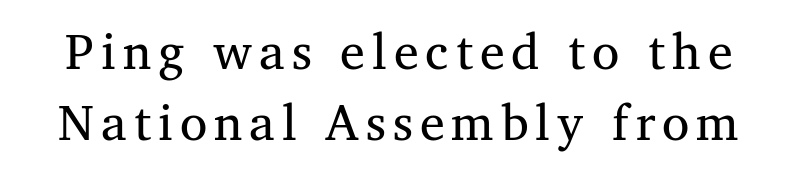
{"serif": "yes", "italic": "no", "bold": "no", "weight": "regular", "width": "normal", "stroke_contrast": "medium", "x_height": "medium", "monospaced": "no", "underline": "no", "line_spacing": "normal", "line_spacing_ratio": 1.43, "glyph_px": 50}
